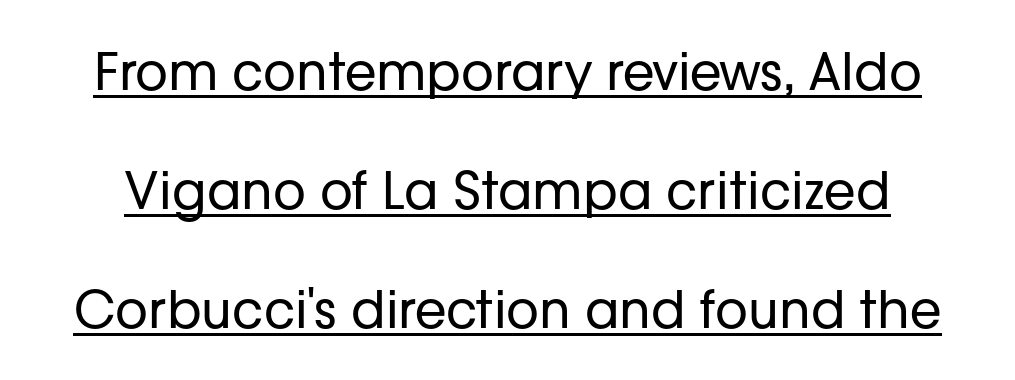
The passage shown is not bold in any degree. Words appear dense and cohesive because spacing is normal. A sans-serif font was chosen for this passage. The letters stand straight up with perfectly vertical stems.
